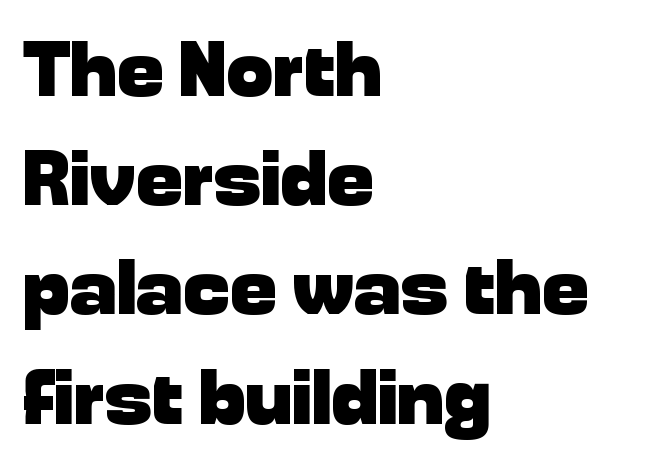
Each letter keeps its own natural width here, so spacing adapts to shape. Horizontal bands of white between lines are of average thickness. The rendering shows plain stroke endings on the letterforms — a sans-serif design. Posture: vertical. How are the letters spaced? Ordinarily, with no added tracking. Descenders are the only things crossing below the line.
